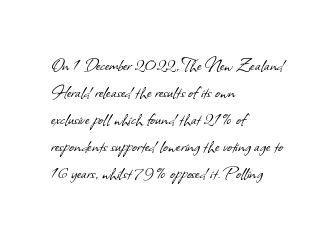
Q: Is the text bold? A: No.
Q: Is the text underlined? A: No.
Q: How is the paragraph aligned? A: Left-aligned.
Q: Is the spacing between letters normal or unusually wide? A: Normal.
Q: Is the spacing between lines tight, normal or loose? A: Normal.
